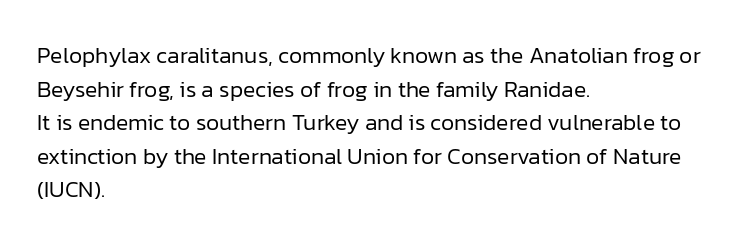
Q: Is the text bold? A: No.
Q: Is the text italic (slanted)? A: No, it is upright.
Q: Is the text underlined? A: No.
Q: How is the paragraph aligned? A: Left-aligned.
Q: Is the spacing between letters normal or unusually wide? A: Normal.
Q: Is the spacing between lines tight, normal or loose? A: Normal.
